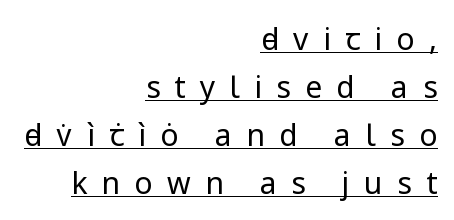
{"serif": "no", "italic": "no", "bold": "no", "weight": "regular", "width": "normal", "stroke_contrast": "low", "x_height": "medium", "monospaced": "no", "underline": "yes", "align": "right", "line_spacing": "normal", "line_spacing_ratio": 1.6, "letter_spacing": "wide", "letter_spacing_em": 0.48, "glyph_px": 30}
